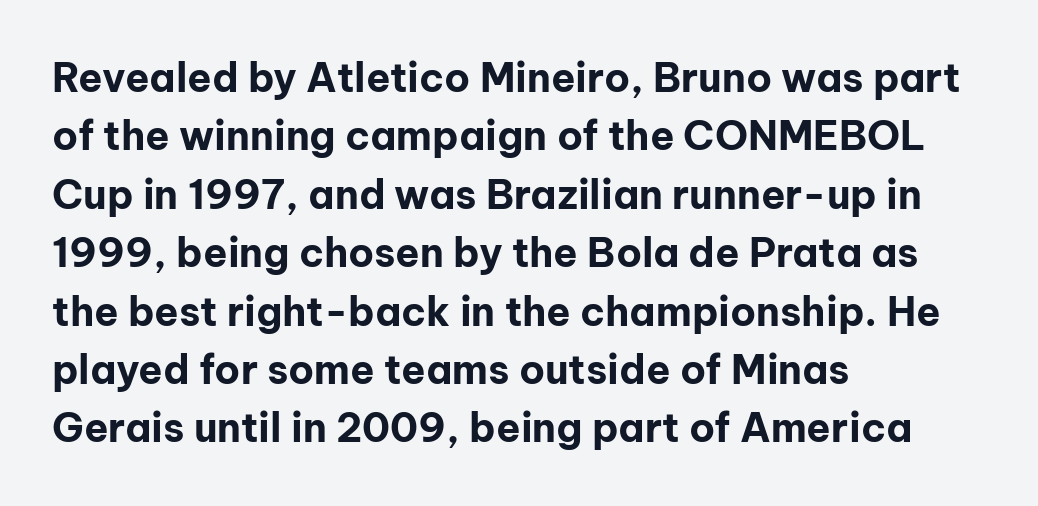
Q: Is the text bold? A: Yes.
Q: Is the text italic (slanted)? A: No, it is upright.
Q: Is the typeface a serif or a sans-serif typeface? A: Sans-serif.
Q: Is the text underlined? A: No.
Q: How is the paragraph aligned? A: Left-aligned.
Q: Is the spacing between letters normal or unusually wide? A: Normal.
Q: Is the spacing between lines tight, normal or loose? A: Normal.
Q: Width (condensed, normal, or wide)? A: Normal.
Q: Stroke contrast? A: Low.
Q: x-height? A: Medium.
Q: Monospaced? A: No.
